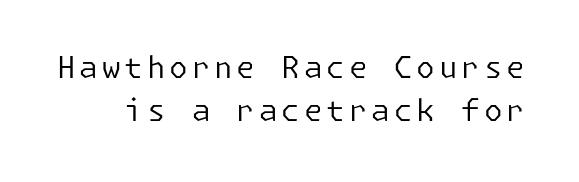
Q: Is the text bold? A: No.
Q: Is the text italic (slanted)? A: No, it is upright.
Q: Is the typeface a serif or a sans-serif typeface? A: Sans-serif.
Q: Is the text underlined? A: No.
Q: Is the spacing between lines tight, normal or loose? A: Normal.
Q: Width (condensed, normal, or wide)? A: Normal.
Q: Stroke contrast? A: Low.
Q: x-height? A: Medium.
